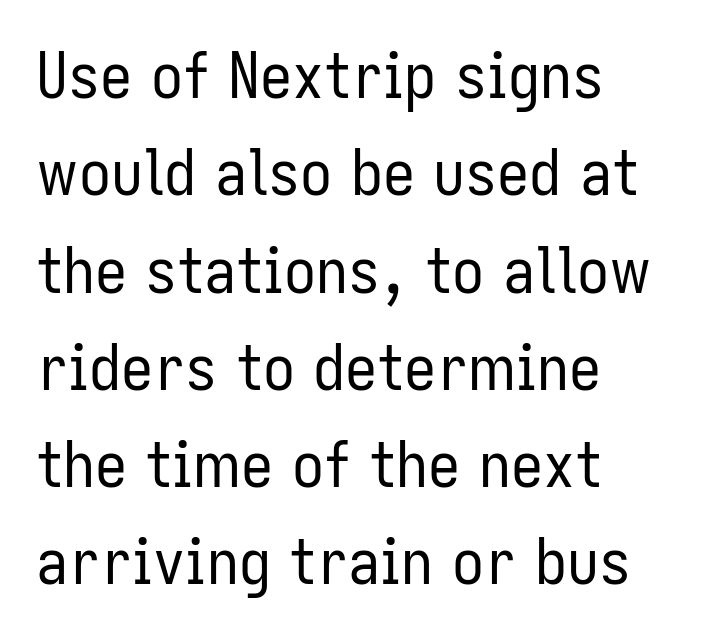
Q: Is the text bold? A: No.
Q: Is the text italic (slanted)? A: No, it is upright.
Q: Is the typeface a serif or a sans-serif typeface? A: Sans-serif.
Q: Is the text underlined? A: No.
Q: How is the paragraph aligned? A: Left-aligned.
Q: Is the spacing between letters normal or unusually wide? A: Normal.
Q: Is the spacing between lines tight, normal or loose? A: Normal.
Q: Width (condensed, normal, or wide)? A: Condensed.
Q: Stroke contrast? A: Low.
Q: x-height? A: Medium.
Q: Monospaced? A: No.
